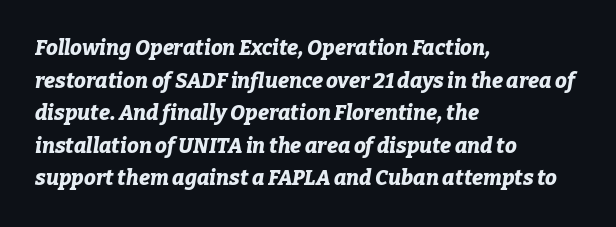
{"italic": "yes", "lean": "right", "slant_degrees": 9, "bold": "yes", "underline": "no", "align": "left", "line_spacing": "normal", "line_spacing_ratio": 1.55, "letter_spacing": "normal", "letter_spacing_em": 0.0, "glyph_px": 21}
